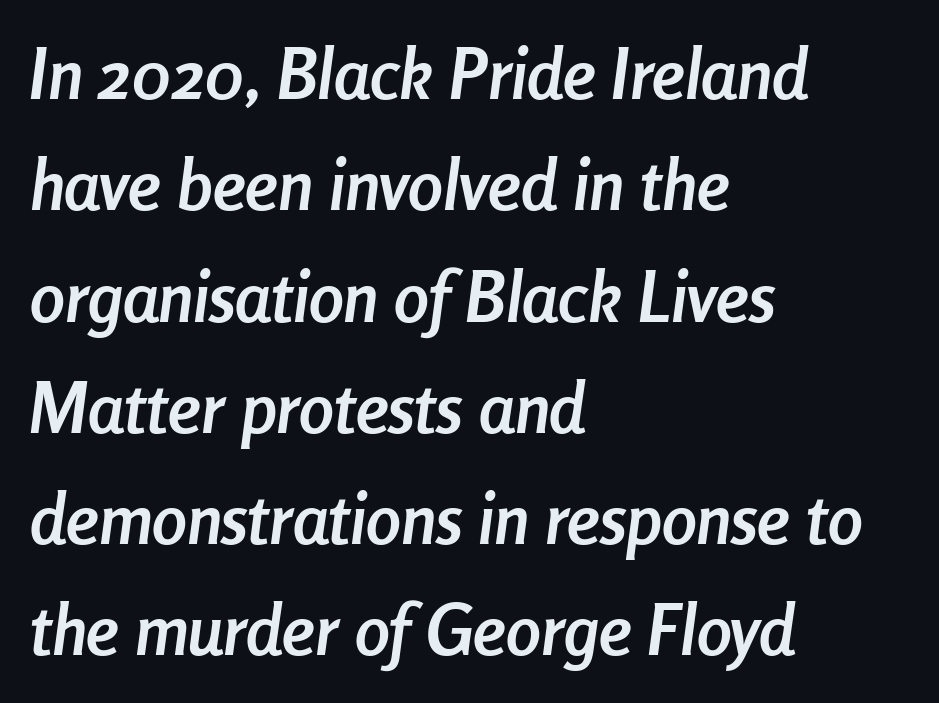
The image shows 70 px semibold, condensed type, italic (leaning right); set left-aligned, normal line spacing (1.59x), normal letter spacing, not underlined; low stroke contrast and a medium x-height.
